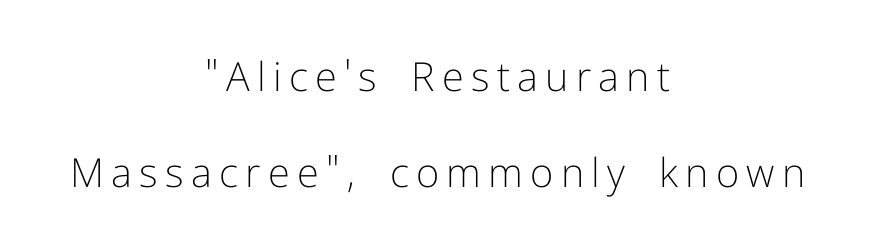
In terms of leading, this rendering errs on the spacious side. Caption: face not bold, strokes unweighted. The type sits square on the baseline with zero lean. The string is rendered with underlining switched off. Teacher's note: observe the equal gaps on both sides — that is centered alignment.
